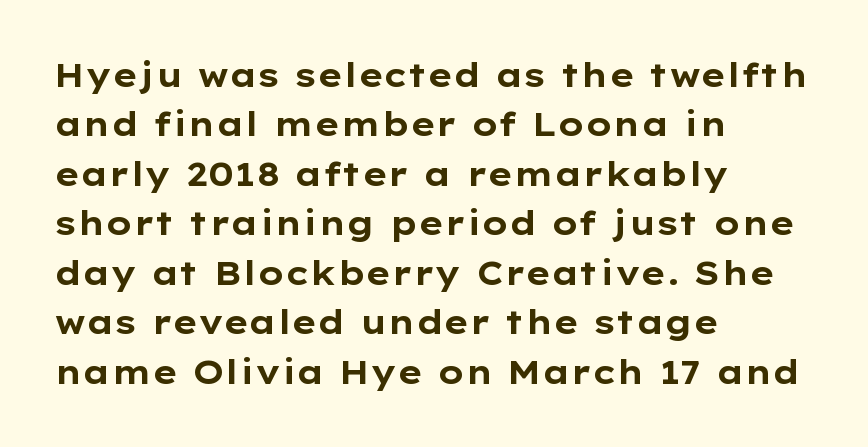
These lines are rendered in a variable-pitch font. Is this a sans? Yes — the strokes have no serifs. Strong, thick strokes mark this as bold type. These lines stack with their left ends in a neat column. Is there any slant? The stems are plumb. Does the leading feel generous? No, just average.
